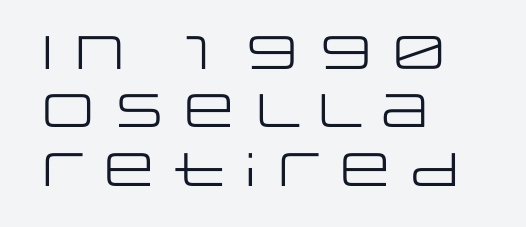
The image shows 47 px regular-weight, wide sans-serif type, upright; set left-aligned, line spacing 1.24x, normal letter spacing, not underlined; low stroke contrast and a large x-height.
